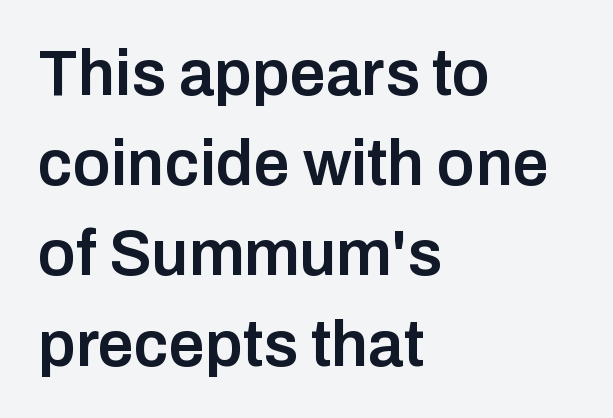
{"serif": "no", "italic": "no", "bold": "semi", "weight": "semibold", "width": "normal", "stroke_contrast": "low", "x_height": "medium", "monospaced": "no", "underline": "no", "align": "left", "line_spacing": "normal", "line_spacing_ratio": 1.41, "letter_spacing": "normal", "letter_spacing_em": 0.0, "glyph_px": 64}
